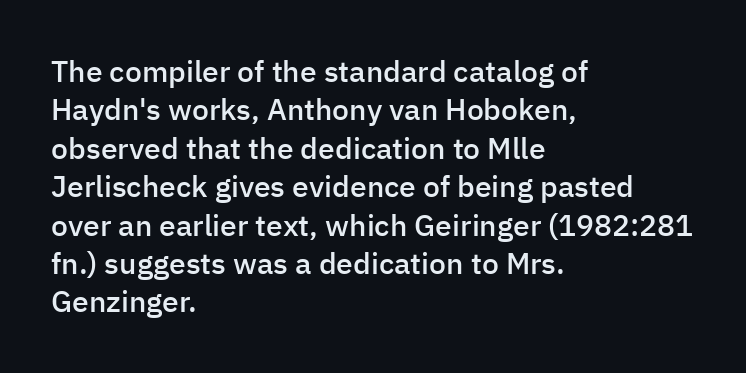
The image shows 30 px semibold sans-serif type, upright; set left-aligned, normal line spacing (1.28x), normal letter spacing, not underlined; low stroke contrast and a medium x-height.
